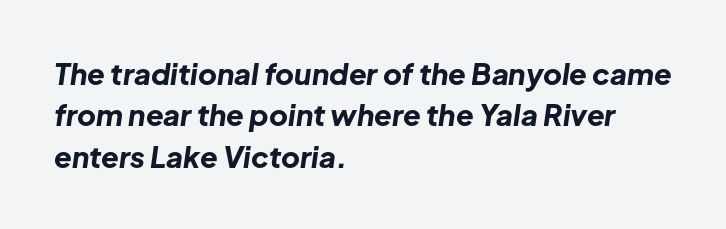
Q: Is the text bold? A: Yes.
Q: Is the text italic (slanted)? A: Yes, it leans right by about 8 degrees.
Q: Is the text underlined? A: No.
Q: How is the paragraph aligned? A: Left-aligned.
Q: Is the spacing between letters normal or unusually wide? A: Normal.
Q: Is the spacing between lines tight, normal or loose? A: Normal.
Q: Width (condensed, normal, or wide)? A: Normal.
Q: Stroke contrast? A: Low.
Q: x-height? A: Medium.
Q: Monospaced? A: No.
